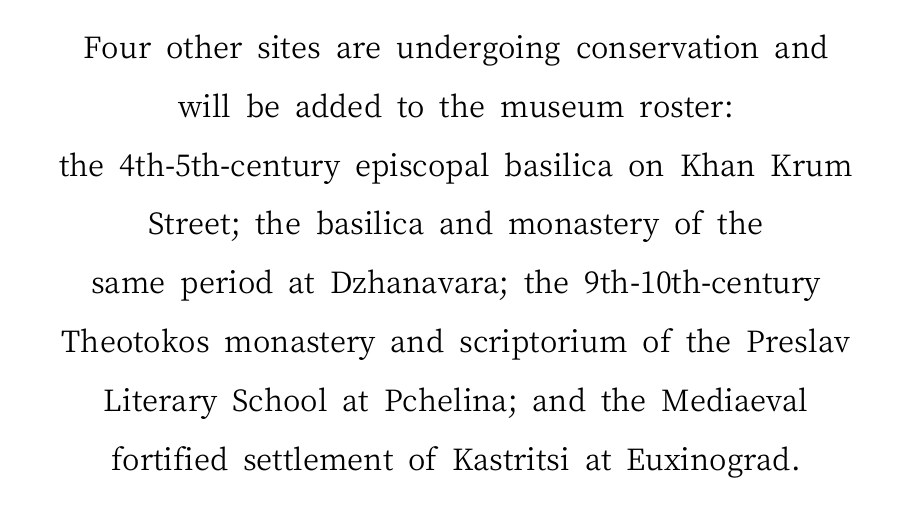
{"serif": "yes", "italic": "no", "bold": "no", "weight": "regular", "width": "normal", "stroke_contrast": "medium", "x_height": "medium", "monospaced": "no", "underline": "no", "align": "center", "line_spacing": "loose", "line_spacing_ratio": 1.96, "letter_spacing": "normal", "letter_spacing_em": 0.0, "glyph_px": 30}
